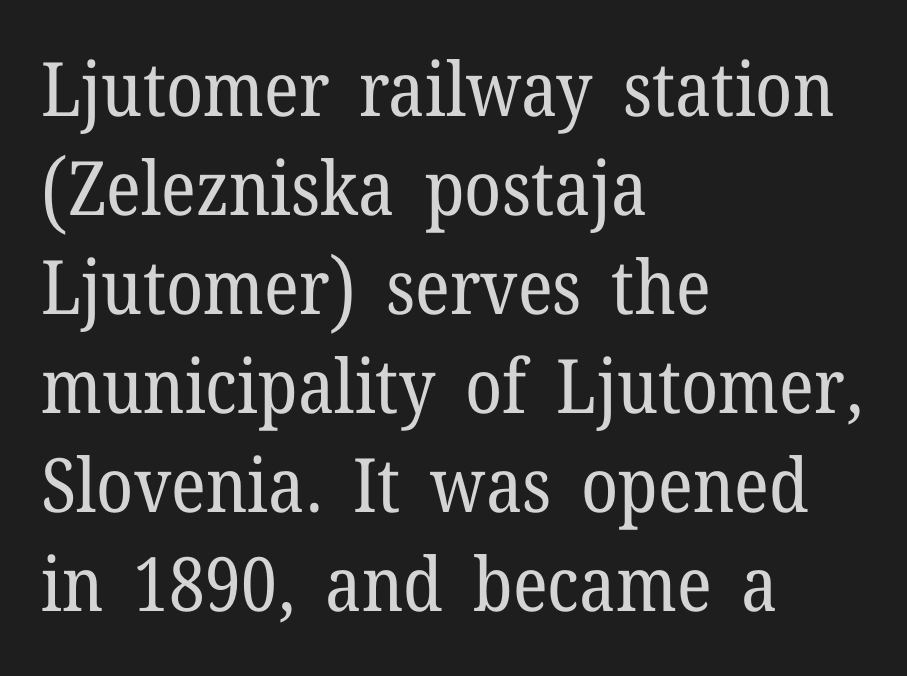
The paragraph shown leans on its left margin. No chunkiness to these letters — they're not bold. The rendering keeps characters at their native spacing. Examine the stroke ends and you'll spot serifs. Spacing verdict: proportional, widths tailored to each character. Designer's note — italics off, roman on.
